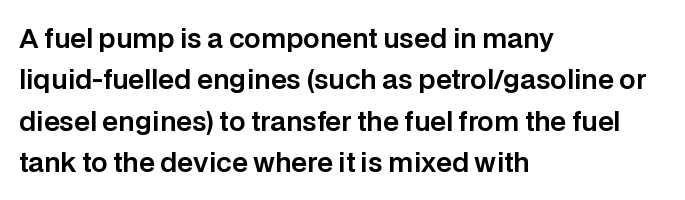
Honestly, there is no underline to notice here at all. Nothing unusual about the tracking: characters are spaced as the font intends. These lines stack with their left ends in a neat column. Posture: vertical. Normally led — the rows are evenly, conventionally spaced.
